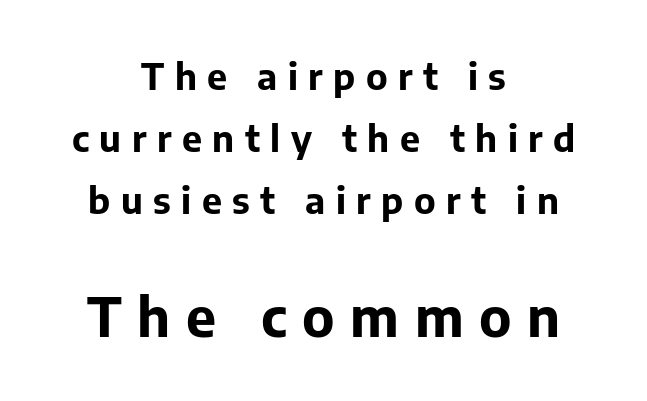
Q: Is the text bold? A: Yes.
Q: Is the text italic (slanted)? A: No, it is upright.
Q: Is the typeface a serif or a sans-serif typeface? A: Sans-serif.
Q: Is the text underlined? A: No.
Q: How is the paragraph aligned? A: Centered.
Q: Is the spacing between letters normal or unusually wide? A: Unusually wide.
Q: Which block of text is set in a larger size, the first (top) or the second (bottom)? A: The second (bottom) one.
Q: Width (condensed, normal, or wide)? A: Normal.
Q: Stroke contrast? A: Low.
Q: x-height? A: Medium.
Q: Monospaced? A: No.
